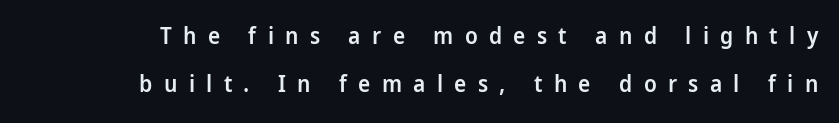
Is the letter spacing exaggerated? Yes — the characters are pushed far apart. Italic: no, the glyphs are upright roman. This rendering features lettering with no underline. You could fit nearly another row in the gap between these rows. Every letter is mildly thick-stroked: semibold rather than bold.
